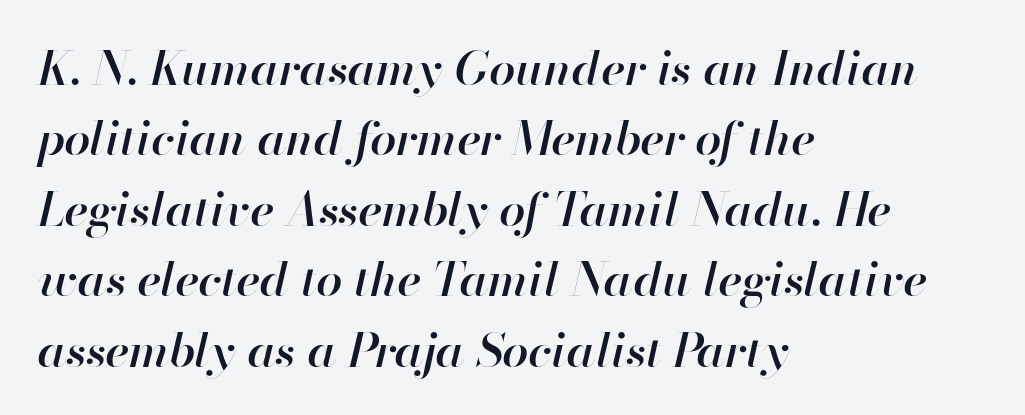
{"italic": "yes", "lean": "right", "slant_degrees": 13, "bold": "semi", "weight": "semibold", "width": "normal", "stroke_contrast": "high", "x_height": "small", "monospaced": "no", "underline": "no", "align": "left", "line_spacing": "normal", "line_spacing_ratio": 1.5, "letter_spacing": "normal", "letter_spacing_em": 0.0, "glyph_px": 47}
